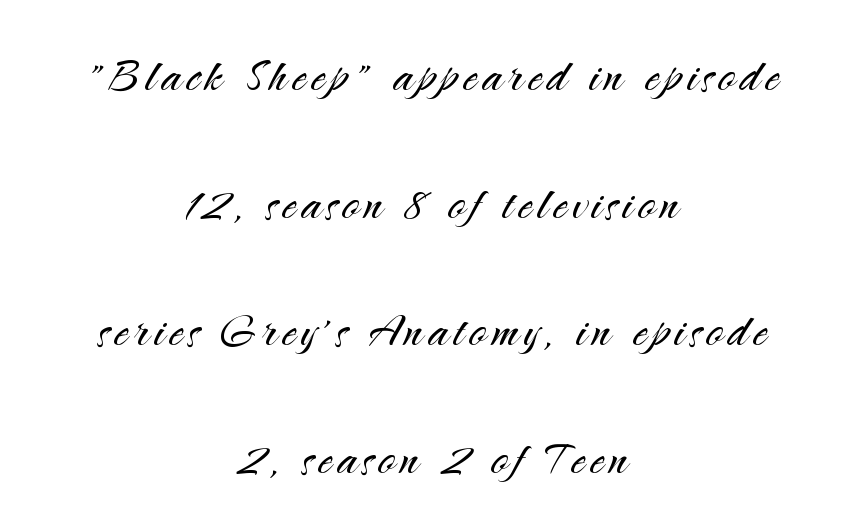
Q: Is the text bold? A: No.
Q: Is the text italic (slanted)? A: Yes.
Q: Is the typeface a serif or a sans-serif typeface? A: Sans-serif.
Q: Is the text underlined? A: No.
Q: How is the paragraph aligned? A: Centered.
Q: Is the spacing between lines tight, normal or loose? A: Loose.
Q: Width (condensed, normal, or wide)? A: Normal.
Q: Stroke contrast? A: Medium.
Q: x-height? A: Small.
Q: Monospaced? A: No.
